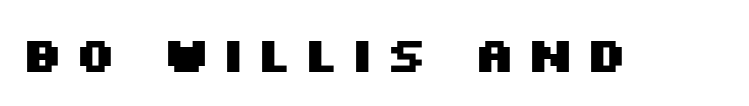
{"serif": "no", "italic": "no", "bold": "yes", "weight": "heavy", "width": "wide", "stroke_contrast": "medium", "x_height": "large", "monospaced": "no", "underline": "no", "letter_spacing": "wide", "letter_spacing_em": 0.21, "glyph_px": 49}
